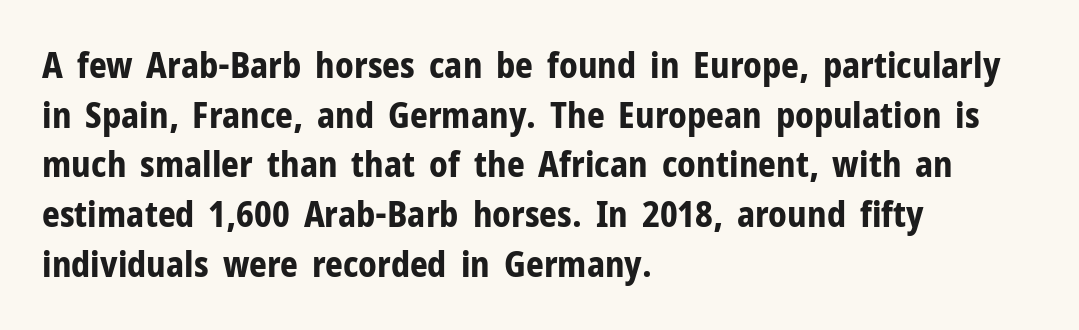
How would I describe the line gaps? Plain and ordinary. The passage is arranged the way most books set body copy — flush left. The passage shown is emphatically bold. Upright lettering throughout. Is the letter spacing exaggerated? No — it looks like the ordinary default. No word sits above an underline.
